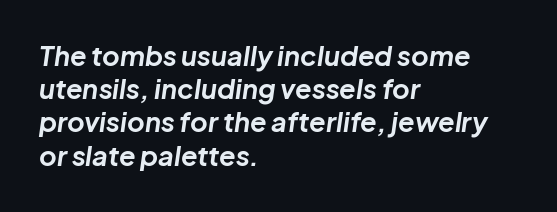
Q: Is the text bold? A: Yes.
Q: Is the text italic (slanted)? A: Yes, it leans right by about 8 degrees.
Q: Is the text underlined? A: No.
Q: How is the paragraph aligned? A: Left-aligned.
Q: Is the spacing between letters normal or unusually wide? A: Normal.
